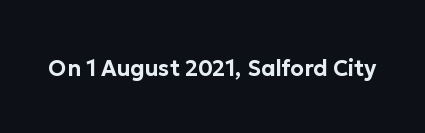
Tall strokes in this sample are plumb rather than angled. Short note: letters normally spaced. Lines of text with bare space underneath.
